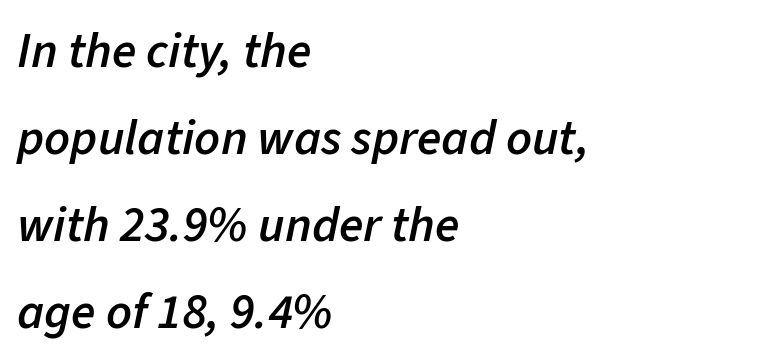
These lines stack with their left ends in a neat column. Think of a printed novel: that variable character pitch is what you see here. Set as a demibold, roughly 600 on the weight scale. Emphasis-style slanted type is in use. The zone under the glyphs is completely vacant.
